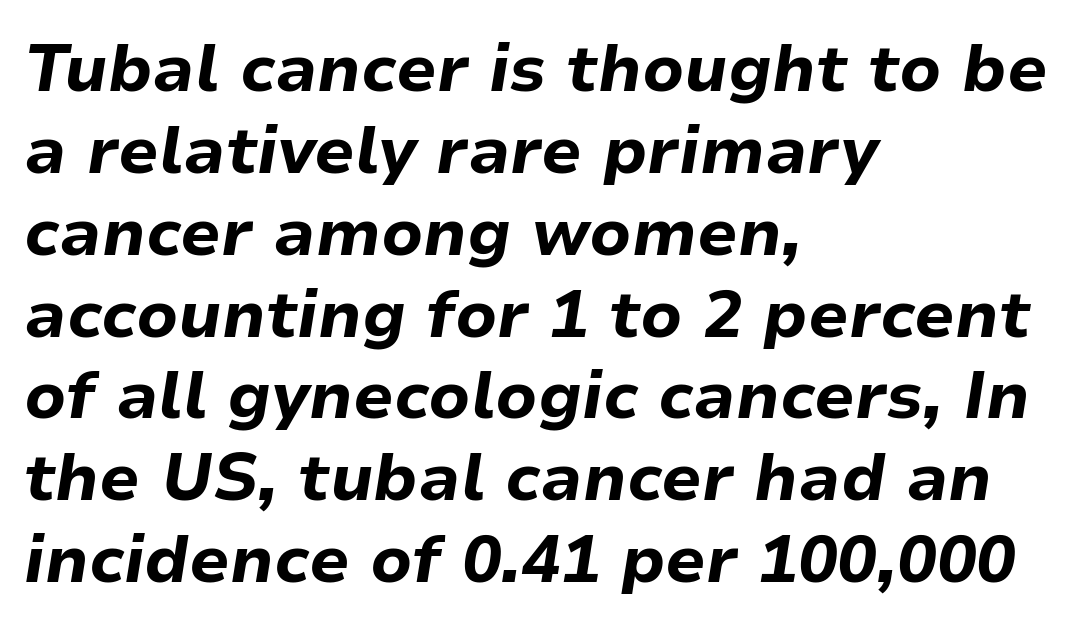
Thick stems and heavy bowls — unmistakably bold. The zone under the glyphs is completely vacant. This sample has the flowing, uneven cadence of proportional lettering. Caption: multi-line text, flush left, ragged right.
